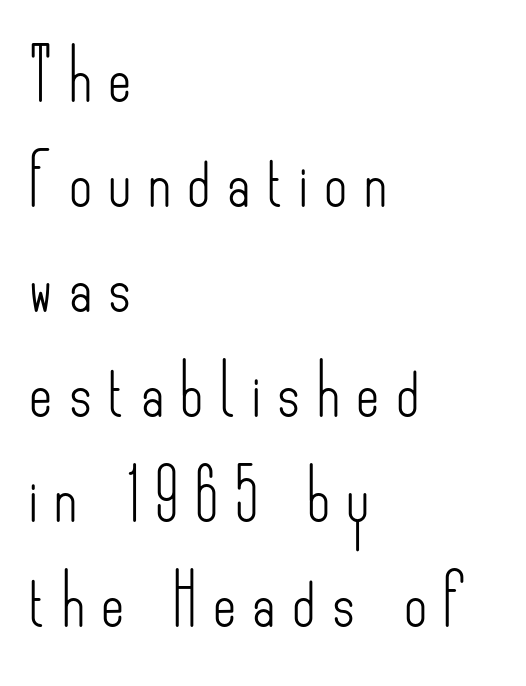
Q: Is the text bold? A: No.
Q: Is the text italic (slanted)? A: No, it is upright.
Q: Is the typeface a serif or a sans-serif typeface? A: Sans-serif.
Q: Is the text underlined? A: No.
Q: How is the paragraph aligned? A: Left-aligned.
Q: Is the spacing between letters normal or unusually wide? A: Unusually wide.
Q: Is the spacing between lines tight, normal or loose? A: Loose.
Q: Width (condensed, normal, or wide)? A: Condensed.
Q: Stroke contrast? A: Low.
Q: x-height? A: Small.
Q: Monospaced? A: No.
